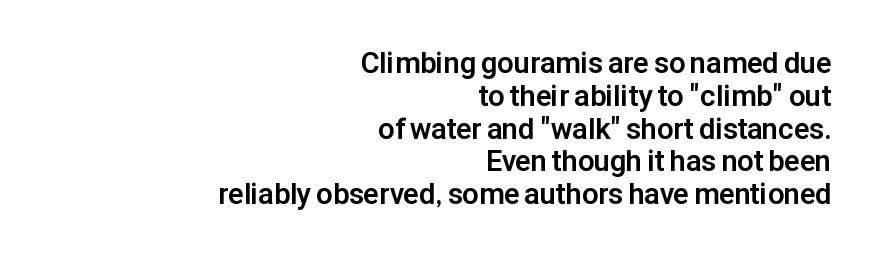
The image shows 29 px bold sans-serif type, upright; set right-aligned, tight line spacing (1.13x), normal letter spacing, not underlined; low stroke contrast and a medium x-height.
